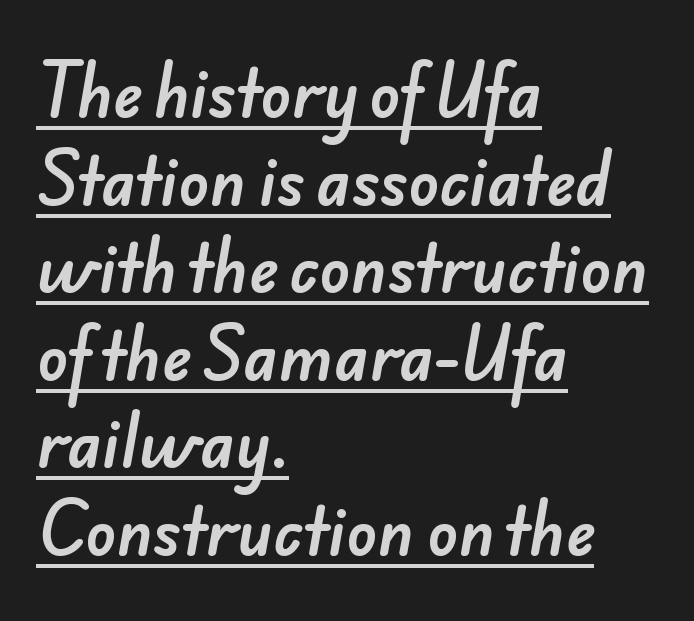
{"serif": "no", "width": "normal", "stroke_contrast": "low", "x_height": "small", "monospaced": "no", "underline": "yes", "align": "left", "line_spacing": "normal", "line_spacing_ratio": 1.39, "letter_spacing": "normal", "letter_spacing_em": 0.0, "glyph_px": 63}
